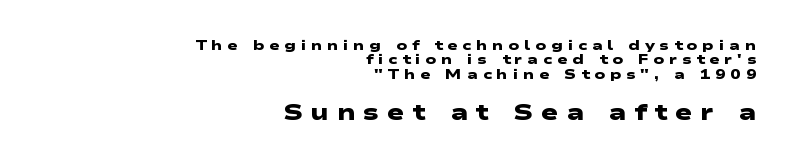
Q: Is the text bold? A: Yes.
Q: Is the text underlined? A: No.
Q: How is the paragraph aligned? A: Right-aligned.
Q: Is the spacing between letters normal or unusually wide? A: Unusually wide.
Q: Is the spacing between lines tight, normal or loose? A: Tight.
Q: Which block of text is set in a larger size, the first (top) or the second (bottom)? A: The second (bottom) one.
